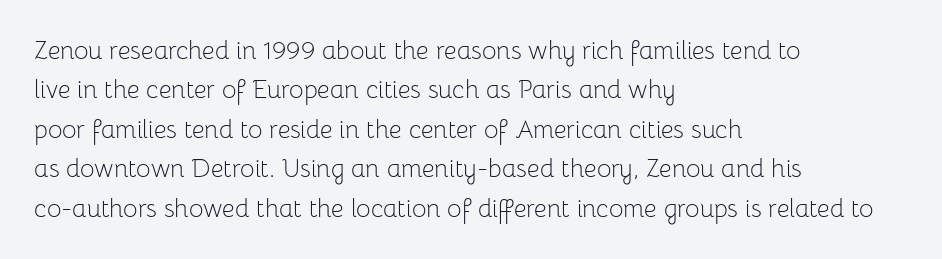
Q: Is the text bold? A: No.
Q: Is the text italic (slanted)? A: No, it is upright.
Q: Is the text underlined? A: No.
Q: How is the paragraph aligned? A: Left-aligned.
Q: Is the spacing between letters normal or unusually wide? A: Normal.
Q: Is the spacing between lines tight, normal or loose? A: Normal.
